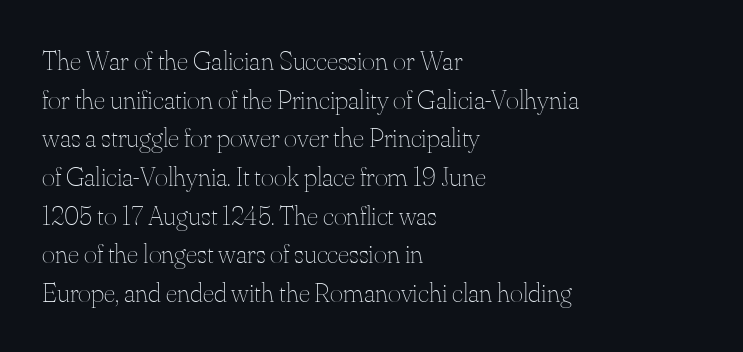
The image shows 28 px thin type, upright; set left-aligned, normal line spacing (1.38x), normal letter spacing, not underlined; medium stroke contrast and a small x-height.
